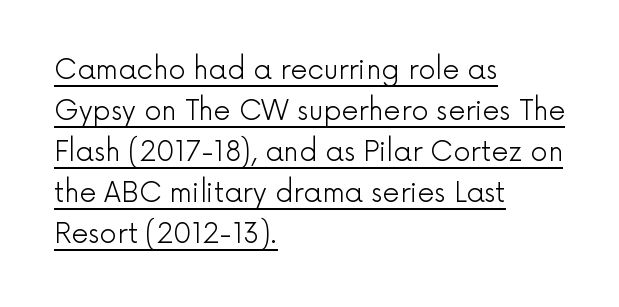
Q: Is the text bold? A: No.
Q: Is the text italic (slanted)? A: No, it is upright.
Q: Is the text underlined? A: Yes.
Q: How is the paragraph aligned? A: Left-aligned.
Q: Is the spacing between letters normal or unusually wide? A: Normal.
Q: Is the spacing between lines tight, normal or loose? A: Normal.
